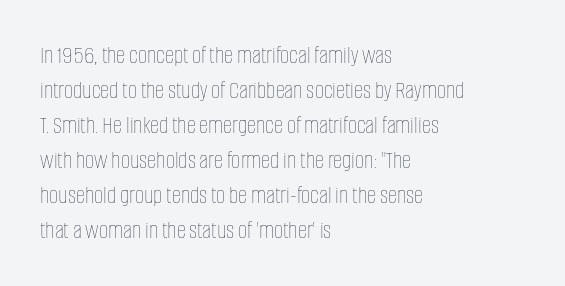
Q: Is the text bold? A: No.
Q: Is the text italic (slanted)? A: No, it is upright.
Q: Is the text underlined? A: No.
Q: How is the paragraph aligned? A: Left-aligned.
Q: Is the spacing between letters normal or unusually wide? A: Normal.
Q: Is the spacing between lines tight, normal or loose? A: Normal.
